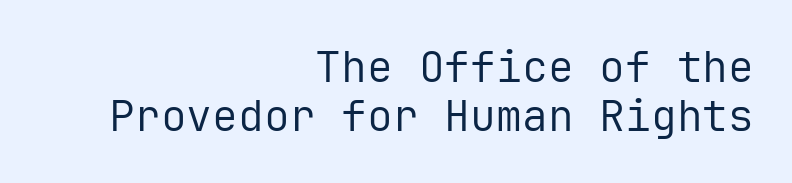
The image shows 43 px regular-weight sans-serif type, upright, monospaced; set right-aligned, tight line spacing (1.15x), normal letter spacing, not underlined; low stroke contrast and a medium x-height.
